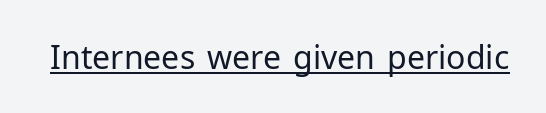
Has an underline been added? It has. I'd call this a sans setting — the letters go barefoot. No italicization has been applied; the sample stays upright. The typesetting does not lean heavy: it is not bold. You could call the tracking neutral — neither tight nor loose.
